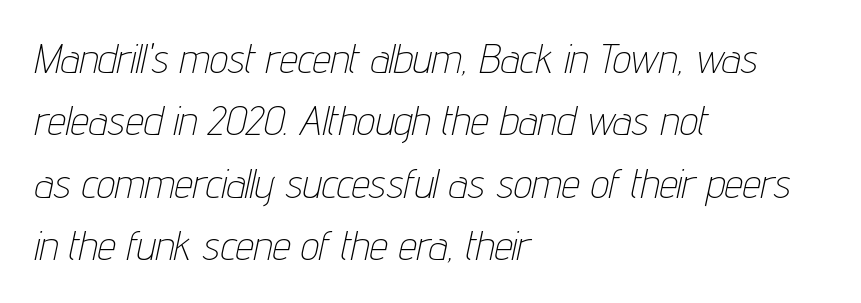
Q: Is the text bold? A: No.
Q: Is the text italic (slanted)? A: Yes, it leans right by about 12 degrees.
Q: Is the text underlined? A: No.
Q: How is the paragraph aligned? A: Left-aligned.
Q: Is the spacing between letters normal or unusually wide? A: Normal.
Q: Is the spacing between lines tight, normal or loose? A: Normal.
Q: Width (condensed, normal, or wide)? A: Condensed.
Q: Stroke contrast? A: Low.
Q: x-height? A: Medium.
Q: Monospaced? A: No.
